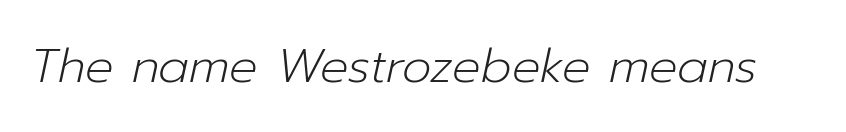
{"italic": "yes", "lean": "right", "slant_degrees": 12, "bold": "no", "weight": "light", "width": "normal", "stroke_contrast": "low", "x_height": "medium", "monospaced": "no", "underline": "no", "letter_spacing": "normal", "letter_spacing_em": 0.0, "glyph_px": 47}
